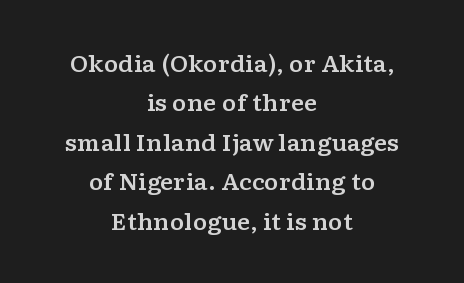
Q: Is the text italic (slanted)? A: No, it is upright.
Q: Is the text underlined? A: No.
Q: How is the paragraph aligned? A: Centered.
Q: Is the spacing between letters normal or unusually wide? A: Normal.
